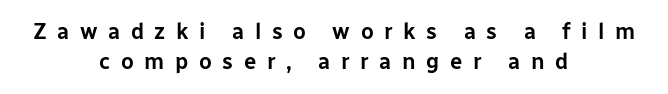
{"italic": "no", "underline": "no", "align": "center", "line_spacing": "normal", "line_spacing_ratio": 1.38, "letter_spacing": "wide", "letter_spacing_em": 0.48, "glyph_px": 22}
